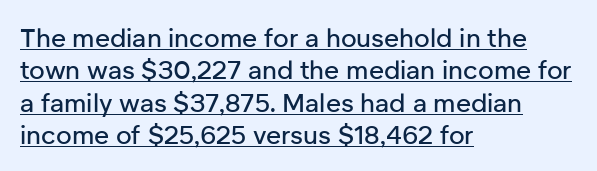
{"italic": "no", "underline": "yes", "align": "left", "line_spacing": "normal", "line_spacing_ratio": 1.25, "letter_spacing": "normal", "letter_spacing_em": 0.0, "glyph_px": 26}
